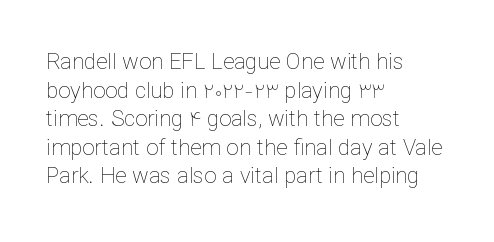
The image shows 22 px text type, upright; set left-aligned, normal line spacing (1.3x), normal letter spacing, not underlined.
